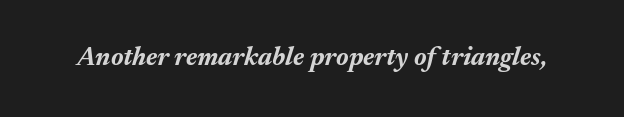
The words here are not underlined. On the weight axis this lands at bold, roughly 700. The rendering applies a slant to the glyphs. Does extra space separate the letters? No, they use regular spacing.
